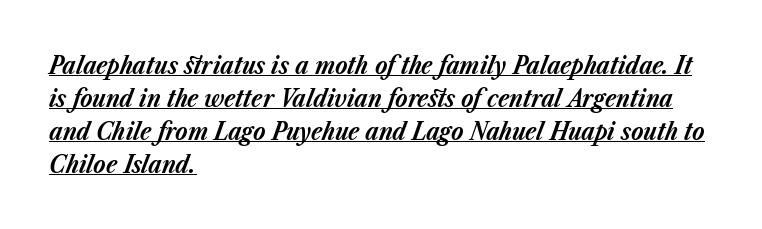
Q: Is the text bold? A: Yes.
Q: Is the text italic (slanted)? A: Yes, it leans right by about 23 degrees.
Q: Is the text underlined? A: Yes.
Q: How is the paragraph aligned? A: Left-aligned.
Q: Is the spacing between letters normal or unusually wide? A: Normal.
Q: Is the spacing between lines tight, normal or loose? A: Normal.
